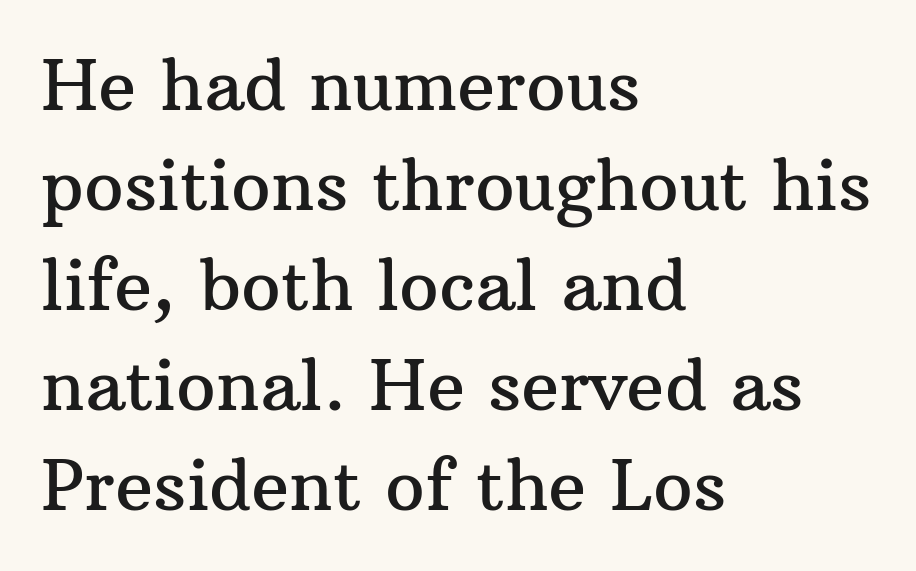
Q: Is the text italic (slanted)? A: No, it is upright.
Q: Is the typeface a serif or a sans-serif typeface? A: Serif.
Q: Is the text underlined? A: No.
Q: How is the paragraph aligned? A: Left-aligned.
Q: Is the spacing between letters normal or unusually wide? A: Normal.
Q: Is the spacing between lines tight, normal or loose? A: Normal.
Q: Width (condensed, normal, or wide)? A: Normal.
Q: Stroke contrast? A: Medium.
Q: x-height? A: Medium.
Q: Monospaced? A: No.
